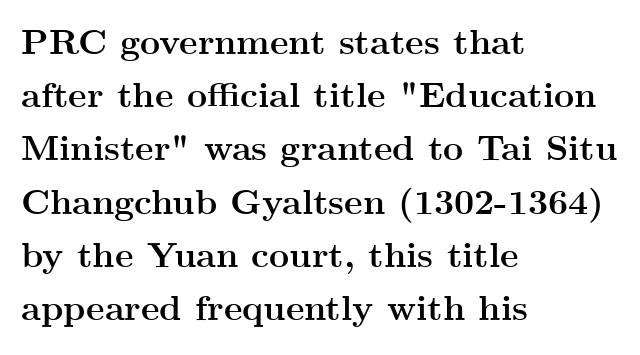
The image shows 35 px semibold, wide serif type, upright; set left-aligned, normal line spacing (1.52x), normal letter spacing, not underlined; medium stroke contrast and a small x-height.
